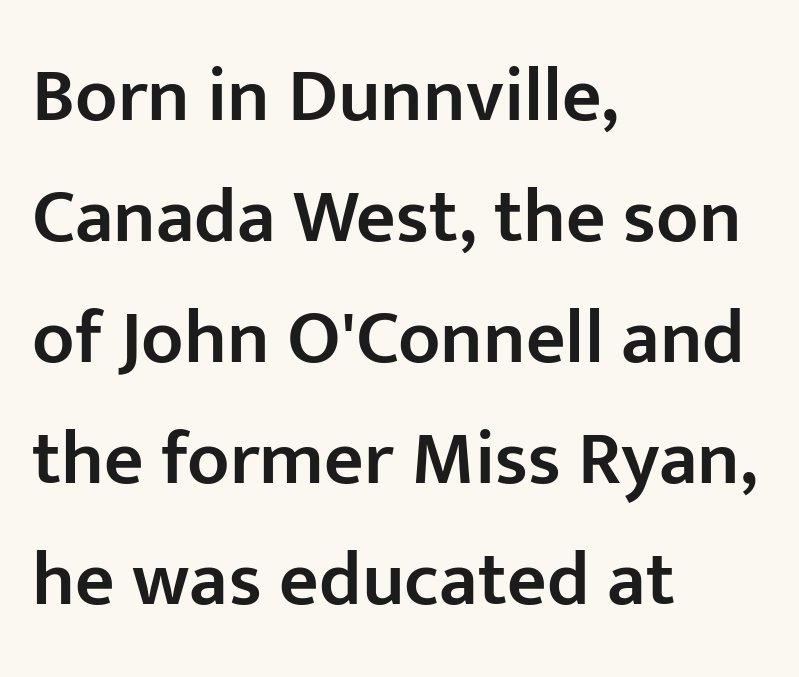
The image shows 77 px semibold sans-serif type, upright; set left-aligned, normal line spacing (1.57x), normal letter spacing, not underlined; low stroke contrast and a medium x-height.
